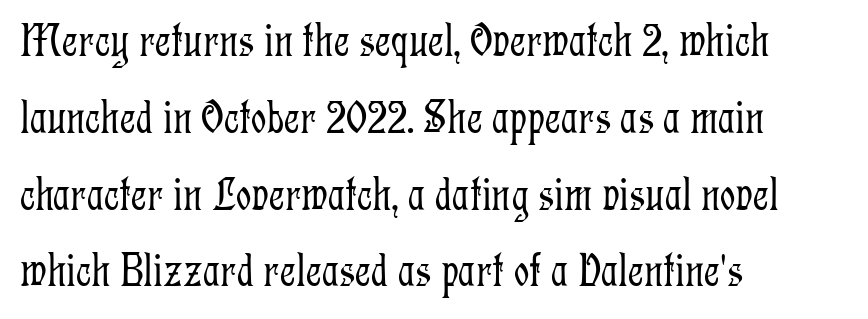
Stems and bowls with no extra thickness — not bold. Underlining? Definitely not there. The font's upright variant was chosen for this text. Each word holds together tightly as a unit, with standard inter-letter gaps. Old-style or modern, the face here clearly has serifs. The ragged edge is on the right, which tells us the setting is flush left.
